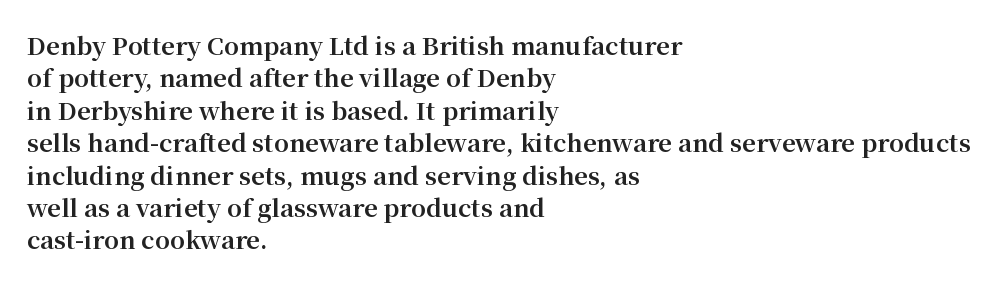
Whoever set this chose a conventional vertical rhythm. Emphasis by weight is at full strength: bold. The setting favours the left margin, as ordinary paragraphs usually do. Glance below the letters and you will spot only blank space. Rendered with straight, roman letterforms.
